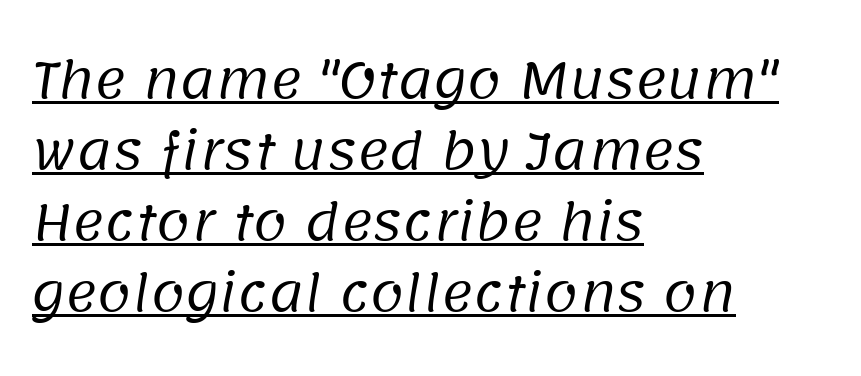
Q: Is the text bold? A: No.
Q: Is the typeface a serif or a sans-serif typeface? A: Sans-serif.
Q: Is the text underlined? A: Yes.
Q: How is the paragraph aligned? A: Left-aligned.
Q: Is the spacing between letters normal or unusually wide? A: Normal.
Q: Is the spacing between lines tight, normal or loose? A: Normal.
Q: Width (condensed, normal, or wide)? A: Normal.
Q: Stroke contrast? A: Low.
Q: x-height? A: Large.
Q: Monospaced? A: No.
